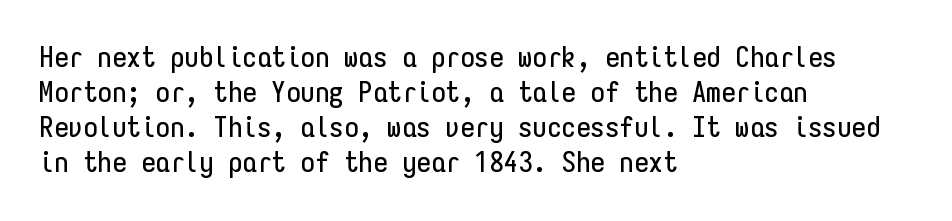
Nothing unusual about the tracking: characters are spaced as the font intends. A sans-serif font was chosen for this passage. The letters stand upright; this is a roman face. Is this a fixed-width face? Yes — each glyph sits in an identical cell.
